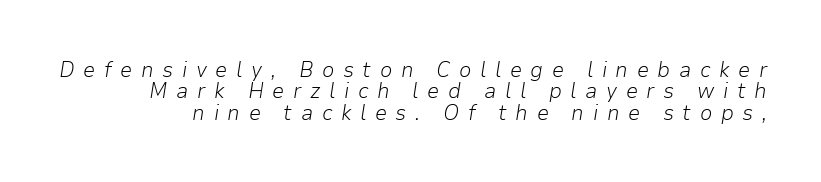
The image shows 22 px text type, italic (leaning right); set tight line spacing (0.97x), unusually wide letter spacing (+0.39 em), not underlined.
